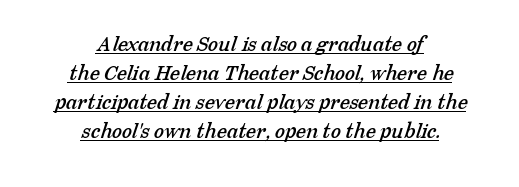
{"underline": "yes", "align": "center", "line_spacing": "normal", "line_spacing_ratio": 1.26, "letter_spacing": "normal", "letter_spacing_em": 0.0, "glyph_px": 23}
